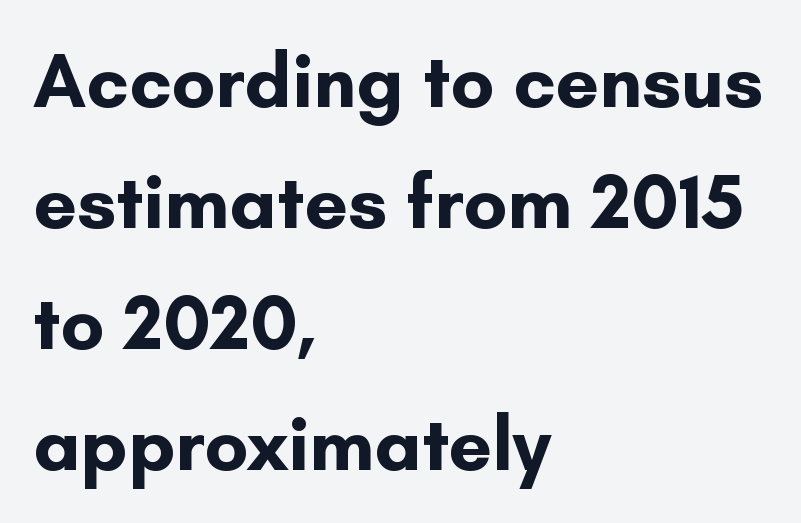
{"serif": "no", "italic": "no", "bold": "yes", "weight": "bold", "width": "normal", "stroke_contrast": "low", "x_height": "small", "monospaced": "no", "underline": "no", "align": "left", "line_spacing": "normal", "line_spacing_ratio": 1.57, "letter_spacing": "normal", "letter_spacing_em": 0.0, "glyph_px": 77}
